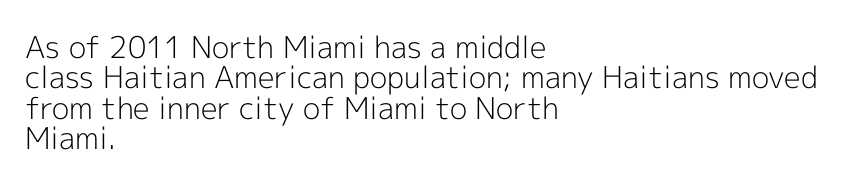
Q: Is the text bold? A: No.
Q: Is the text italic (slanted)? A: No, it is upright.
Q: Is the typeface a serif or a sans-serif typeface? A: Sans-serif.
Q: Is the text underlined? A: No.
Q: How is the paragraph aligned? A: Left-aligned.
Q: Is the spacing between letters normal or unusually wide? A: Normal.
Q: Is the spacing between lines tight, normal or loose? A: Tight.
Q: Width (condensed, normal, or wide)? A: Normal.
Q: x-height? A: Medium.
Q: Monospaced? A: No.
